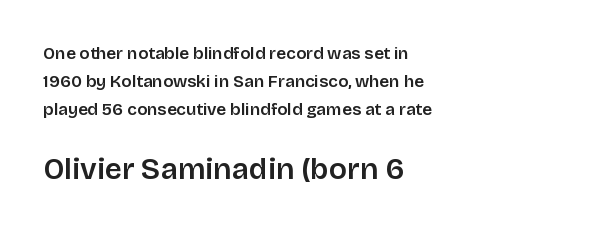
Caption: standard tracking, unaltered. The rendering shows plain stroke endings on the letterforms — a sans-serif design. Note: smaller setting up top, larger setting below. Style check: upright. Is the block centered? No — it sits flush against the left margin.
